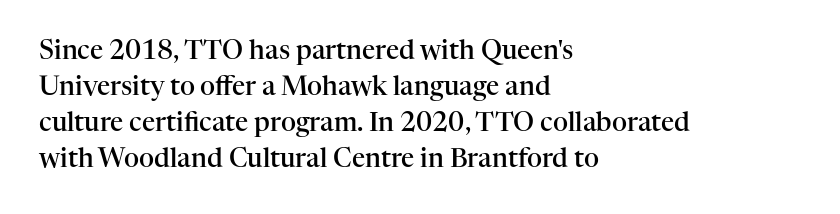
Designer's note — italics off, roman on. The sample has been set in demibold, a notch under bold. Anything drawn beneath the words? Only blank space. Does the copy run flush right? No — it runs flush left. The lines sit at an ordinary, default distance from one another.
